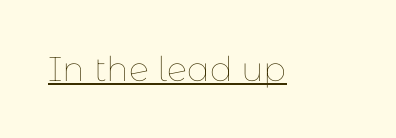
Unlike italic type, these characters show no tilt at all. No heavy texture on the line: the type isn't bold. Do the characters align in a grid? No, the font is proportional. Compared with undecorated copy, this sample adds a rule below the words.
